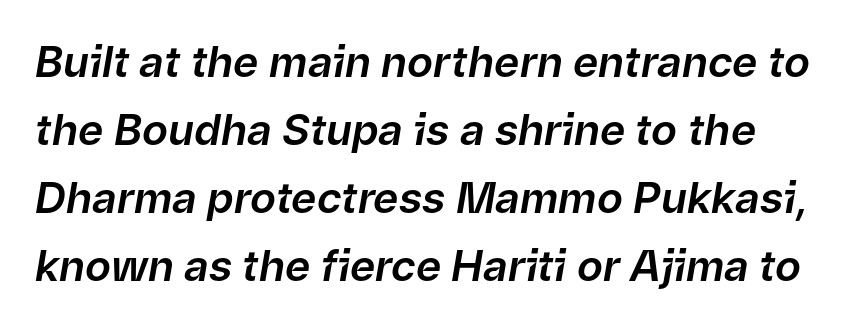
{"italic": "yes", "lean": "right", "slant_degrees": 9, "width": "normal", "stroke_contrast": "low", "x_height": "medium", "monospaced": "no", "underline": "no", "line_spacing": "normal", "line_spacing_ratio": 1.58, "letter_spacing": "normal", "letter_spacing_em": 0.0, "glyph_px": 43}
